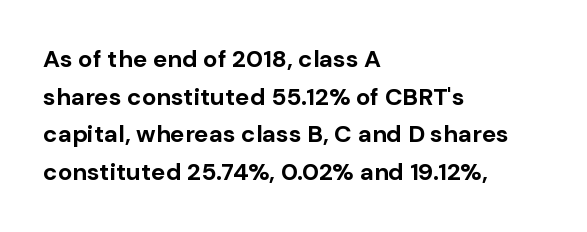
The image shows 24 px bold type, upright; set left-aligned, normal line spacing (1.57x), normal letter spacing, not underlined.
